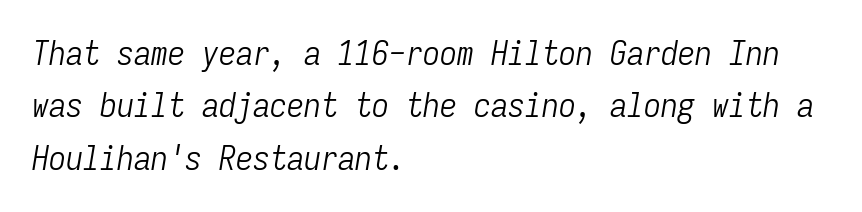
{"italic": "yes", "lean": "right", "slant_degrees": 9, "bold": "no", "weight": "light", "width": "condensed", "stroke_contrast": "low", "x_height": "medium", "monospaced": "yes", "underline": "no", "align": "left", "line_spacing": "normal", "line_spacing_ratio": 1.54, "letter_spacing": "normal", "letter_spacing_em": 0.0, "glyph_px": 34}
